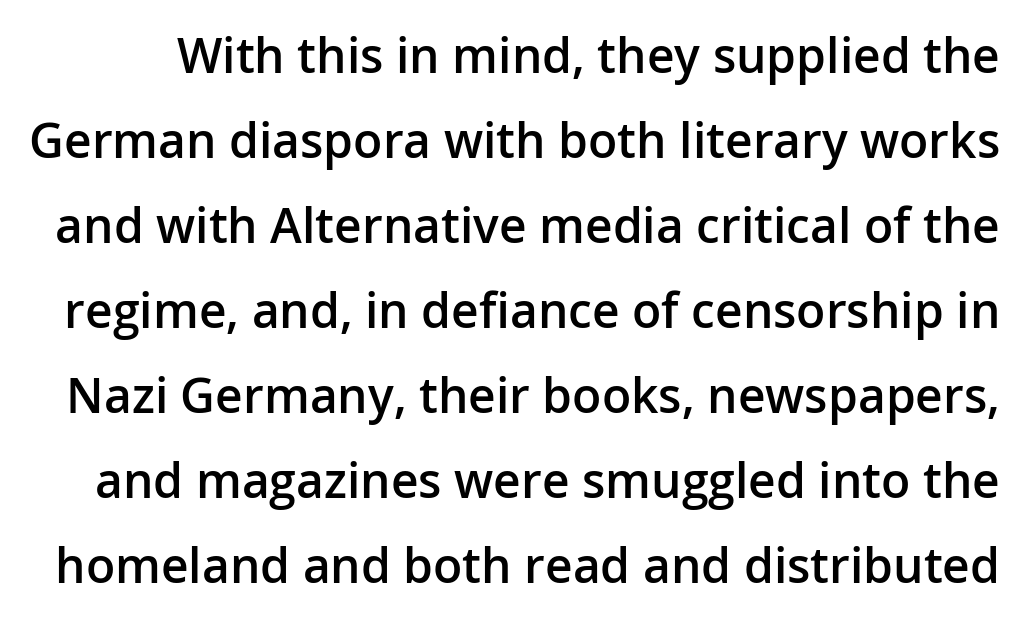
Students, this is semibold: more ink than regular, less than bold. Proportional: the letters do not fall into vertical columns. A typesetter would label this face a sans. Honestly, there is no underline to notice here at all.
